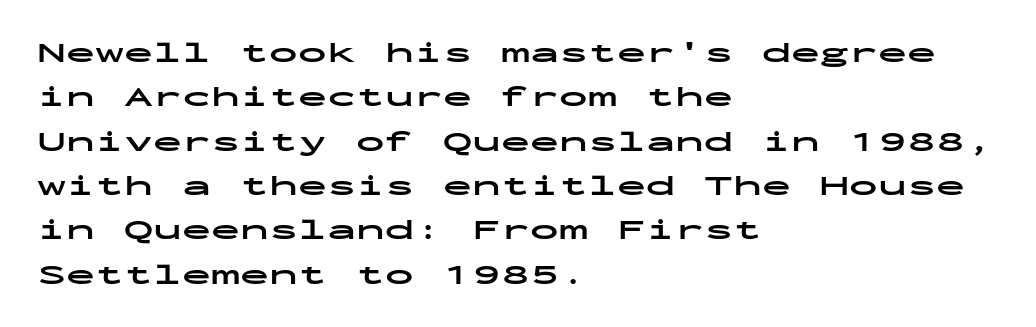
Q: Is the text bold? A: Yes.
Q: Is the text italic (slanted)? A: No, it is upright.
Q: Is the typeface a serif or a sans-serif typeface? A: Sans-serif.
Q: Is the text underlined? A: No.
Q: How is the paragraph aligned? A: Left-aligned.
Q: Is the spacing between letters normal or unusually wide? A: Normal.
Q: Is the spacing between lines tight, normal or loose? A: Normal.
Q: Width (condensed, normal, or wide)? A: Wide.
Q: Stroke contrast? A: Low.
Q: x-height? A: Medium.
Q: Monospaced? A: Yes.
